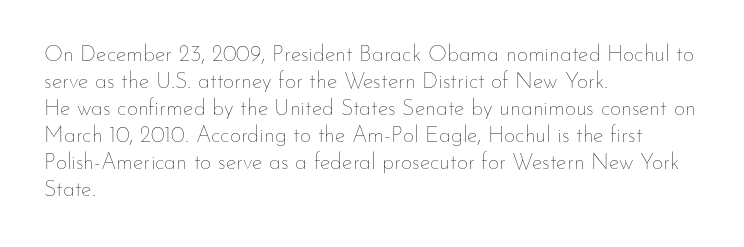
The image shows 22 px text type, upright; set left-aligned, line spacing 1.23x, normal letter spacing, not underlined.
